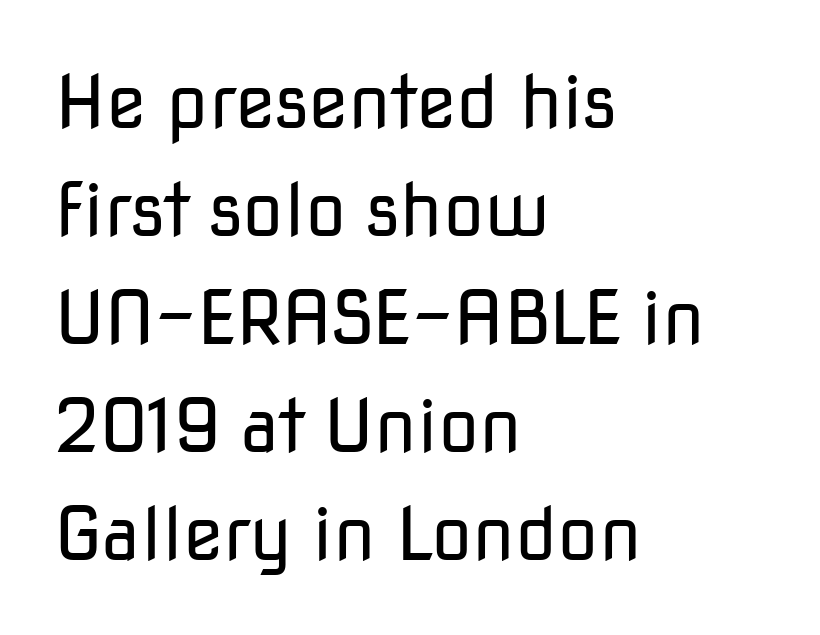
The image shows 74 px regular-weight sans-serif type, upright; set left-aligned, normal line spacing (1.46x), normal letter spacing, not underlined; low stroke contrast and a medium x-height.
